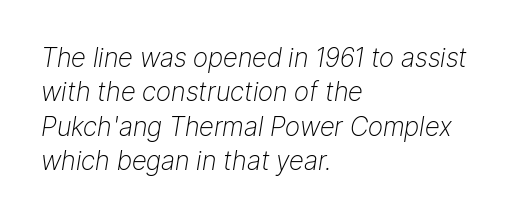
An italicized treatment has been applied to the whole sample. Baseline-to-baseline distance is the conventional proportion of letter height. The baseline area is clear. Horizontal alignment here is leftward, the default for most running prose. On a weight scale, this lands at 450 or below.
